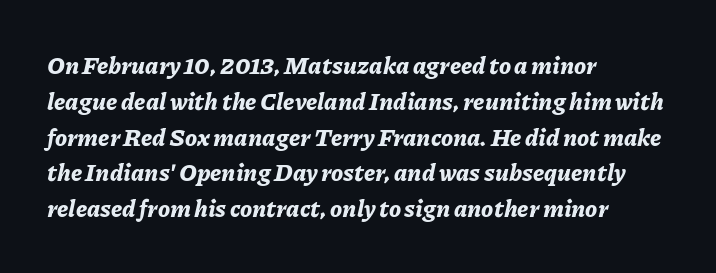
Q: Is the text bold? A: Yes.
Q: Is the text italic (slanted)? A: Yes, it leans right by about 11 degrees.
Q: Is the text underlined? A: No.
Q: How is the paragraph aligned? A: Left-aligned.
Q: Is the spacing between letters normal or unusually wide? A: Normal.
Q: Is the spacing between lines tight, normal or loose? A: Normal.
